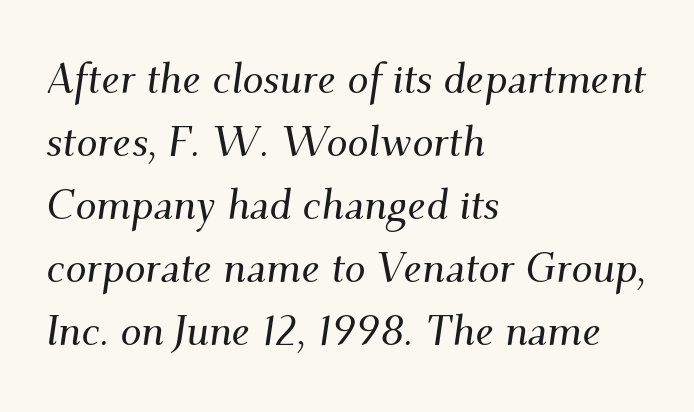
{"serif": "yes", "italic": "yes", "lean": "right", "slant_degrees": 9, "width": "normal", "stroke_contrast": "medium", "x_height": "small", "monospaced": "no", "underline": "no", "align": "left", "line_spacing": "normal", "line_spacing_ratio": 1.5, "letter_spacing": "normal", "letter_spacing_em": 0.0, "glyph_px": 42}
